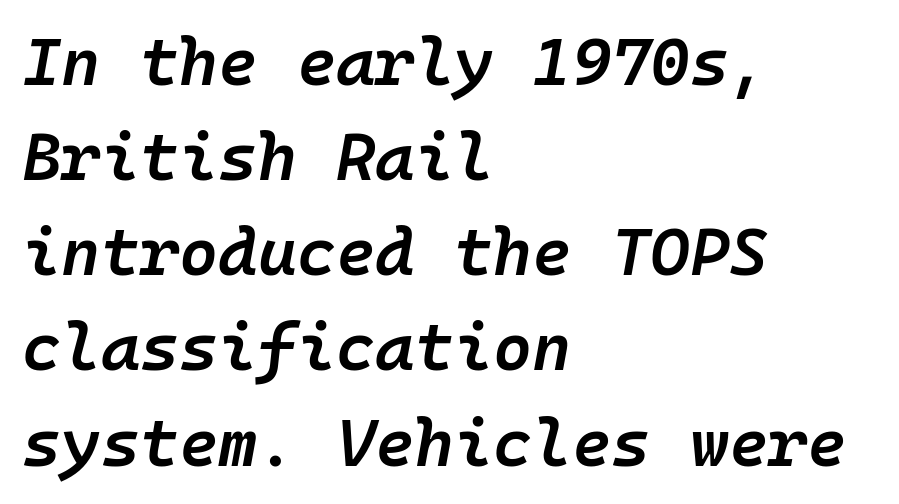
The image shows 67 px semibold type, italic (leaning right), monospaced; set left-aligned, normal line spacing (1.42x), normal letter spacing, not underlined; low stroke contrast and a medium x-height.
